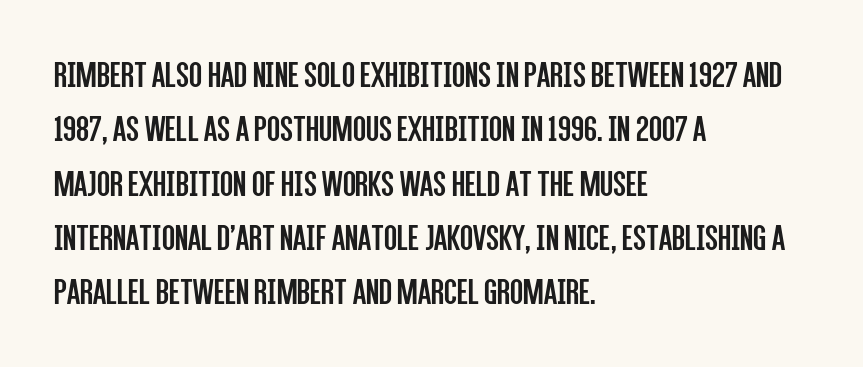
Q: Is the text bold? A: No.
Q: Is the text italic (slanted)? A: No, it is upright.
Q: Is the typeface a serif or a sans-serif typeface? A: Sans-serif.
Q: Is the text underlined? A: No.
Q: How is the paragraph aligned? A: Left-aligned.
Q: Is the spacing between letters normal or unusually wide? A: Normal.
Q: Is the spacing between lines tight, normal or loose? A: Normal.
Q: Width (condensed, normal, or wide)? A: Condensed.
Q: Stroke contrast? A: Low.
Q: x-height? A: Large.
Q: Monospaced? A: No.
